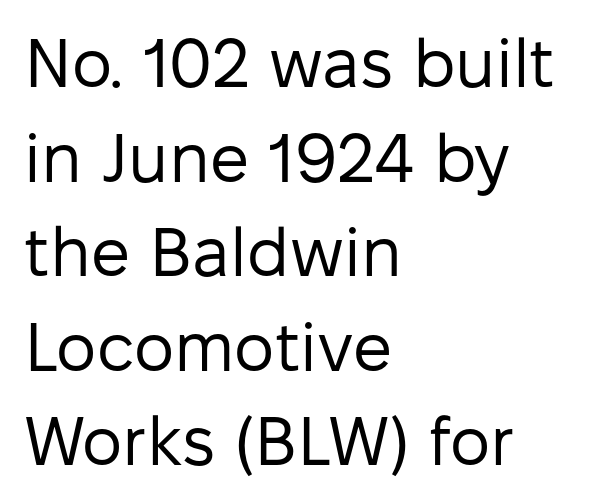
The image shows 69 px regular-weight sans-serif type, upright; set left-aligned, normal line spacing (1.37x), normal letter spacing, not underlined; low stroke contrast and a medium x-height.
